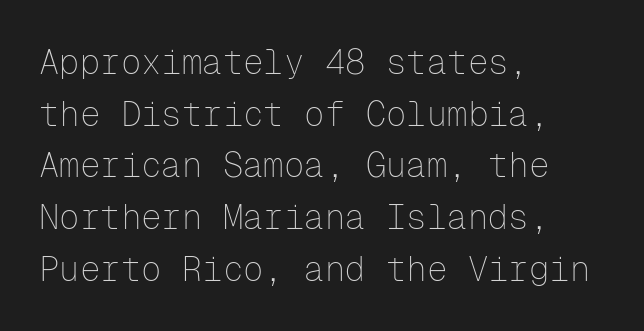
The image shows 34 px thin sans-serif type, upright, monospaced; set left-aligned, normal line spacing (1.52x), normal letter spacing, not underlined; low stroke contrast and a medium x-height.
